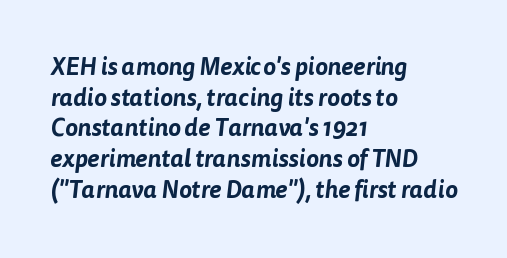
Each row of text sits above clean, open space. Here the glyphs are tracked normally, forming tight word shapes. Rows of type keep a routine distance in the vertical direction. Horizontally, the lines are justified to the leading edge only.
